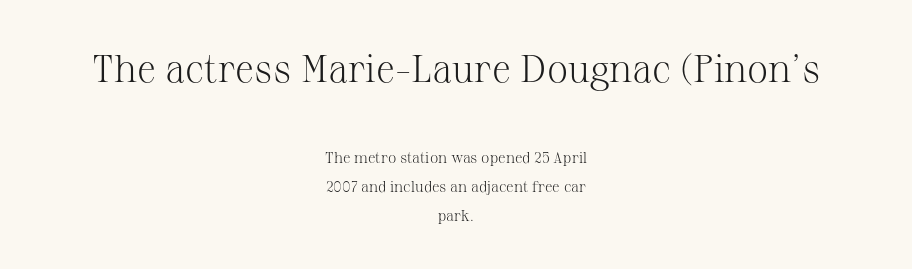
A serif font was chosen for this passage. A roman cut, with each character standing at attention. One-word summary of the alignment: center. The line texture is even and compact thanks to regular tracking. The lines are spread far apart with generous leading. This sample has the flowing, uneven cadence of proportional lettering.
